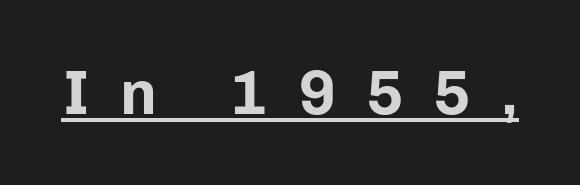
Designer's note — italics off, roman on. These lines are composed in type without serifs. Does a line run under the words? Yes, clearly. Note the varied advance widths — an 'i' is clearly narrower than an 'm'.
